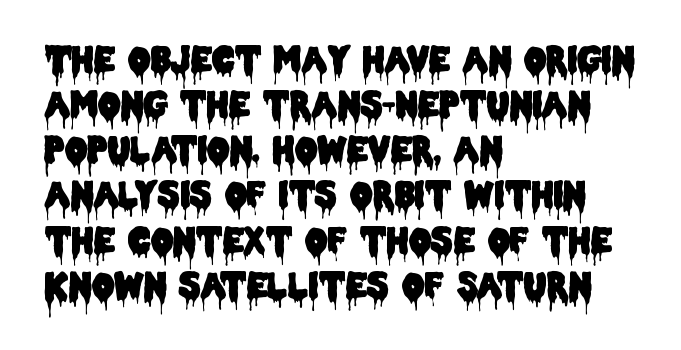
The image shows 35 px condensed sans-serif type, upright; set left-aligned, normal line spacing (1.29x), normal letter spacing, not underlined; low stroke contrast and a large x-height.
